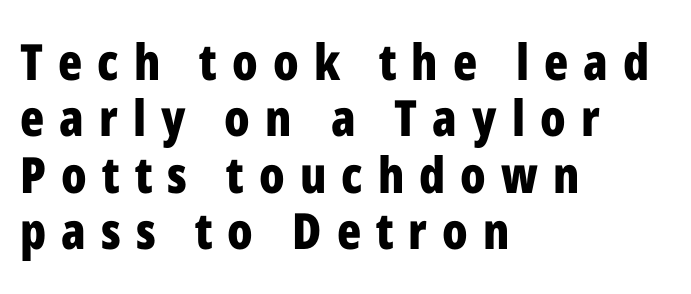
The image shows 50 px bold, condensed sans-serif type, upright; set left-aligned, tight line spacing (1.13x), unusually wide letter spacing (+0.3 em), not underlined; low stroke contrast and a medium x-height.
